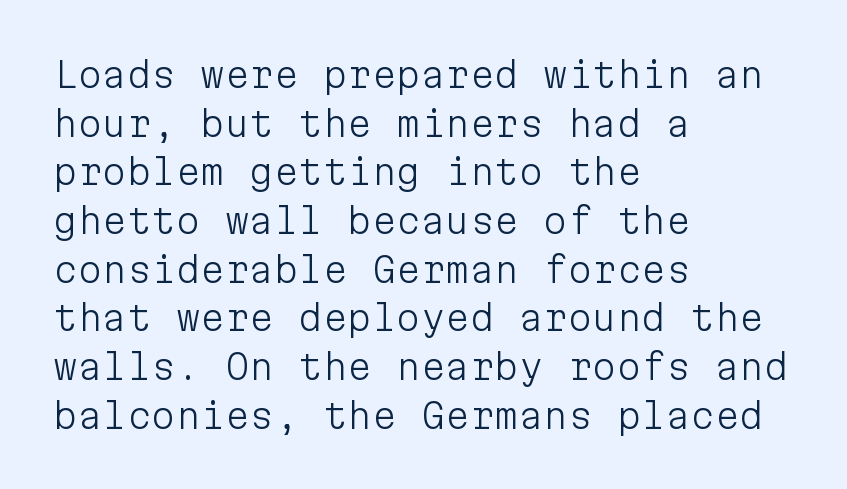
The image shows 35 px light sans-serif type, upright, monospaced; set left-aligned, normal line spacing (1.39x), normal letter spacing, not underlined; low stroke contrast and a medium x-height.
